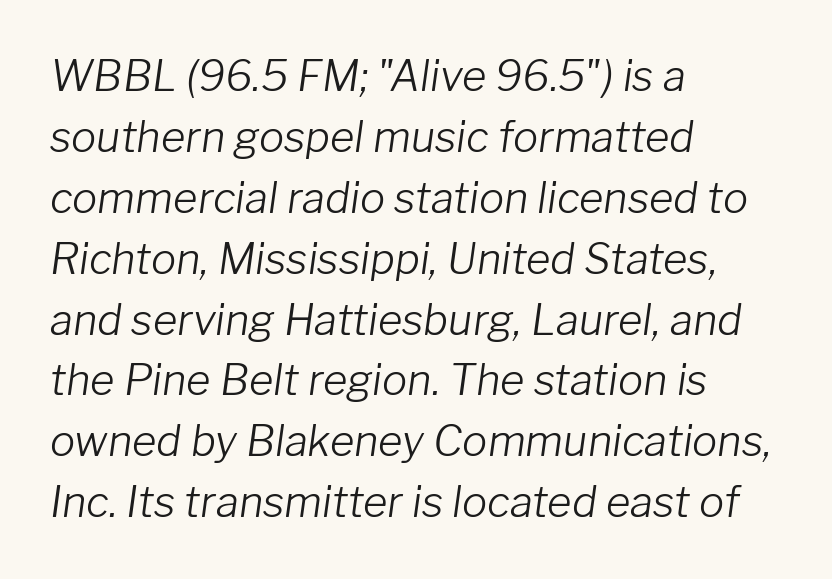
{"italic": "yes", "lean": "right", "slant_degrees": 8, "bold": "no", "weight": "light", "width": "normal", "stroke_contrast": "low", "x_height": "medium", "monospaced": "no", "underline": "no", "align": "left", "line_spacing": "normal", "line_spacing_ratio": 1.45, "letter_spacing": "normal", "letter_spacing_em": 0.0, "glyph_px": 42}
